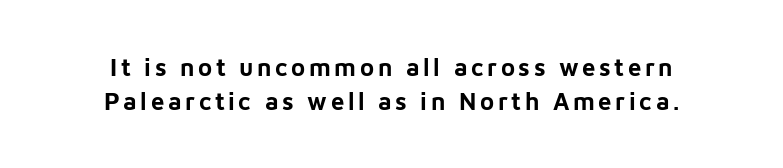
As a designer I'd log this as weight 700, bold. The compositor balanced each line on the midline. The space beneath each line is pristine and unruled. The axis of the letterforms is exactly vertical.
